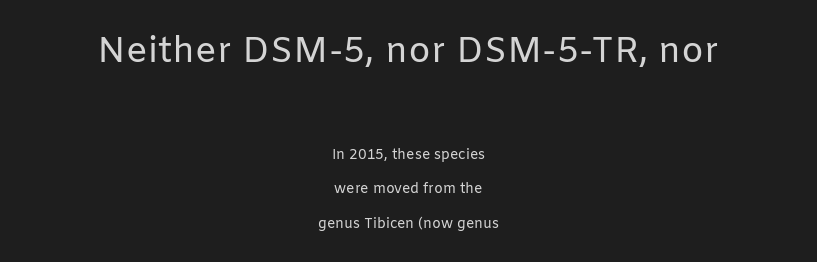
{"serif": "no", "italic": "no", "bold": "no", "weight": "regular", "width": "normal", "stroke_contrast": "low", "x_height": "medium", "monospaced": "no", "underline": "no", "align": "center", "line_spacing": "loose", "line_spacing_ratio": 2.47, "letter_spacing": "normal", "letter_spacing_em": 0.0, "larger_block": "first", "size_ratio": 2.57, "glyph_px": 36}
